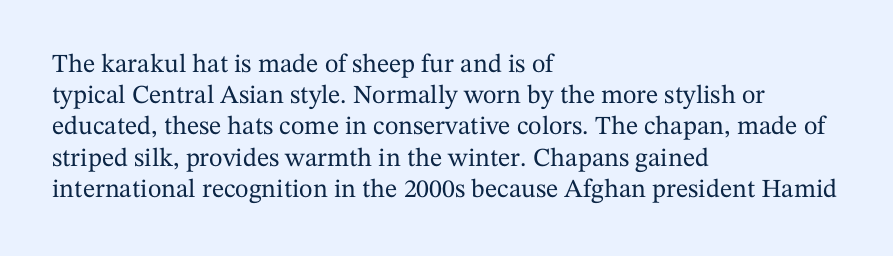
Q: Is the text italic (slanted)? A: No, it is upright.
Q: Is the text underlined? A: No.
Q: How is the paragraph aligned? A: Left-aligned.
Q: Is the spacing between letters normal or unusually wide? A: Normal.
